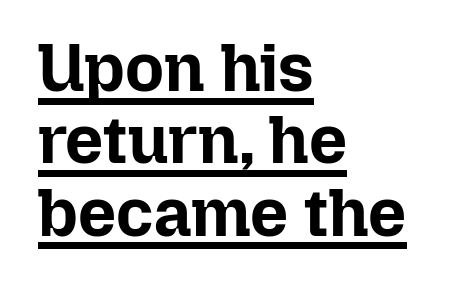
{"italic": "no", "bold": "yes", "weight": "bold", "width": "normal", "stroke_contrast": "low", "x_height": "medium", "monospaced": "no", "underline": "yes", "align": "left", "line_spacing": "tight", "line_spacing_ratio": 1.08, "letter_spacing": "normal", "letter_spacing_em": 0.0, "glyph_px": 67}
